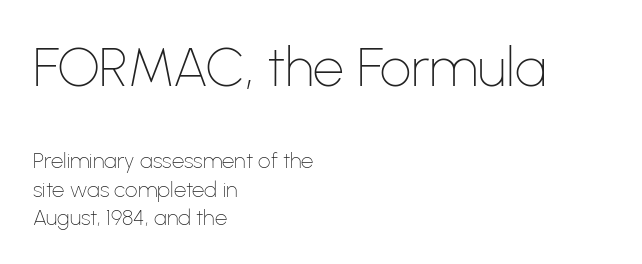
Note: no serifs on the glyphs. Vertically, the passage feels balanced, rows spaced as you'd expect. Looks like regular typesetting: each glyph gets only the width it needs. Caption: multi-line text, flush left, ragged right. No chunkiness to these letters — they're not bold. Words appear dense and cohesive because spacing is normal.
